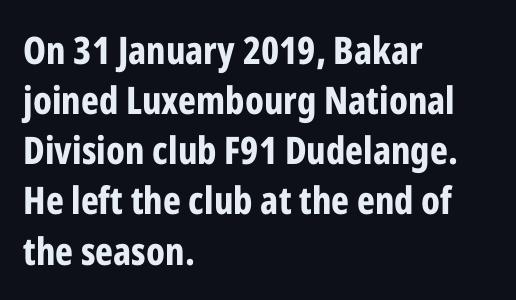
The image shows 38 px bold, condensed sans-serif type, upright; set left-aligned, normal line spacing (1.32x), normal letter spacing, not underlined; low stroke contrast and a medium x-height.
